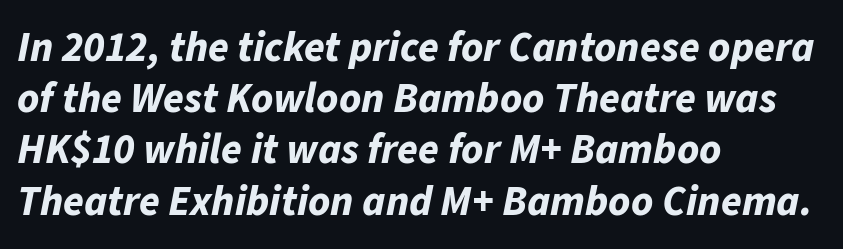
Students, note that the glyphs here touch the page at normal intervals. This is heavy type, rendered in bold. Rule under the text: the space is simply empty. Quick note: italic. Varying glyph widths throughout — classic text-font behaviour.
